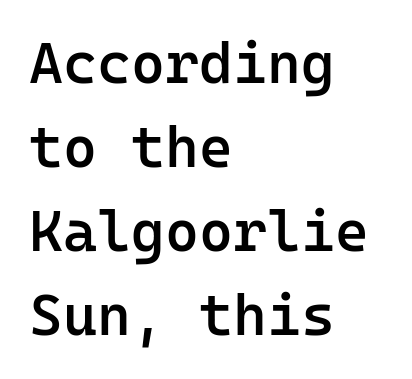
{"serif": "no", "italic": "no", "bold": "semi", "weight": "semibold", "width": "normal", "stroke_contrast": "low", "x_height": "medium", "monospaced": "yes", "underline": "no", "align": "left", "line_spacing": "normal", "line_spacing_ratio": 1.45, "letter_spacing": "normal", "letter_spacing_em": 0.0, "glyph_px": 58}
